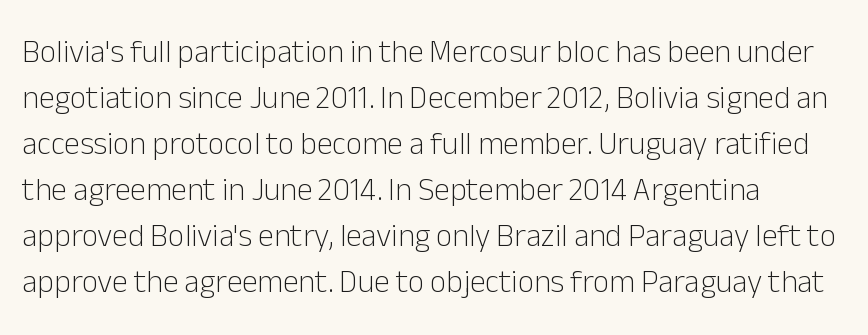
The image shows 32 px light sans-serif type, upright; set left-aligned, normal line spacing (1.44x), normal letter spacing, not underlined; low stroke contrast and a medium x-height.
